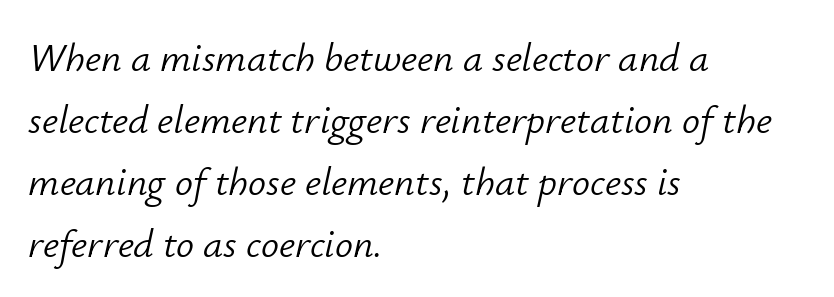
Q: Is the text bold? A: No.
Q: Is the text italic (slanted)? A: Yes, it leans right by about 12 degrees.
Q: Is the text underlined? A: No.
Q: How is the paragraph aligned? A: Left-aligned.
Q: Is the spacing between letters normal or unusually wide? A: Normal.
Q: Is the spacing between lines tight, normal or loose? A: Normal.
Q: Width (condensed, normal, or wide)? A: Normal.
Q: Stroke contrast? A: Low.
Q: x-height? A: Small.
Q: Monospaced? A: No.
